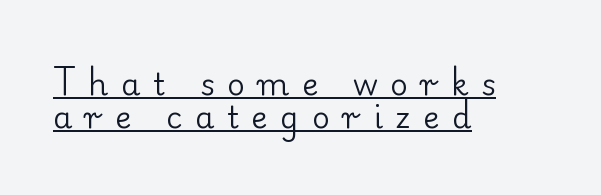
{"serif": "yes", "italic": "no", "bold": "no", "weight": "regular", "width": "normal", "stroke_contrast": "low", "x_height": "small", "monospaced": "no", "underline": "yes", "align": "left", "line_spacing": "tight", "line_spacing_ratio": 1.05, "letter_spacing": "wide", "letter_spacing_em": 0.41, "glyph_px": 31}
